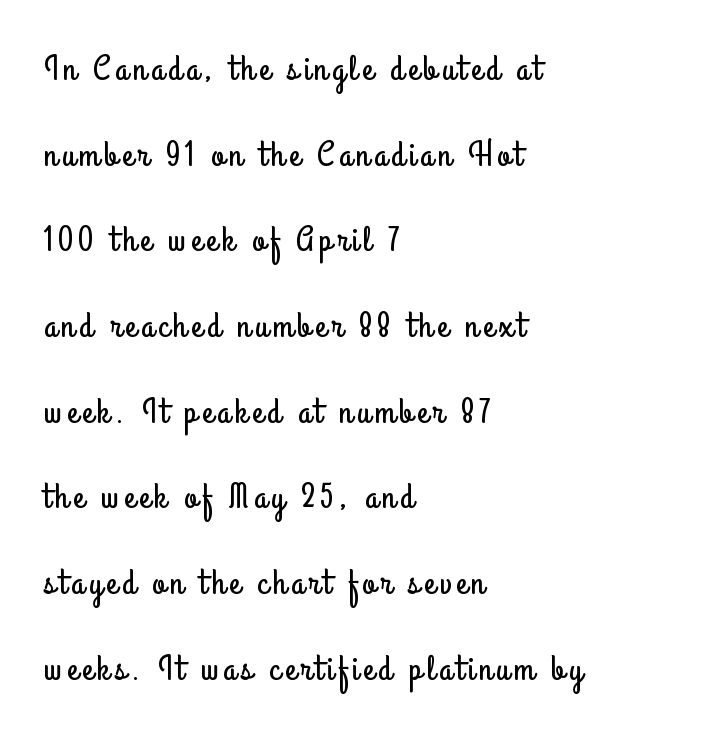
{"serif": "no", "width": "condensed", "stroke_contrast": "low", "x_height": "small", "monospaced": "no", "underline": "no", "align": "left", "line_spacing": "loose", "line_spacing_ratio": 2.38, "glyph_px": 36}
